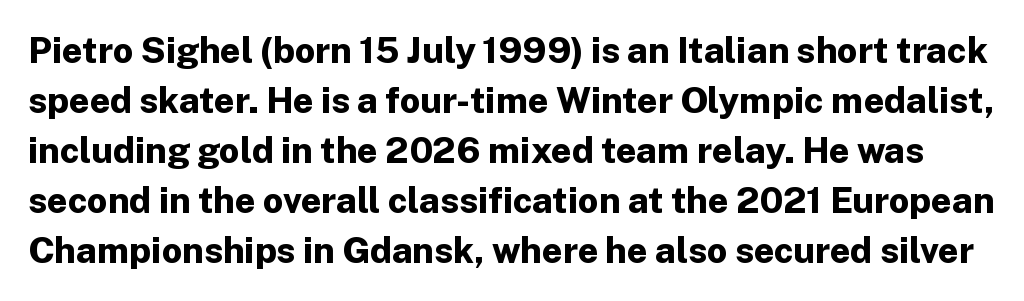
Is this a fixed-width face? No — the glyphs have proportional, varying widths. Look at the bottom of the vertical strokes: they stop flat, with no serifs. A clean baseline with only descenders dipping below it. This rendering leaves character spacing at its baseline value.
